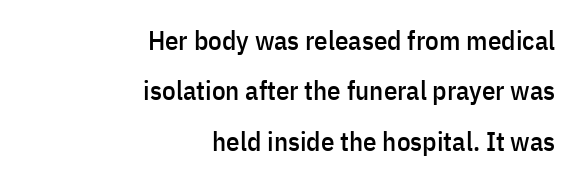
Short note: letters normally spaced. Has an underline been added? It has not. Line endings align vertically; line beginnings do not. Posture: straight, roman, zero tilt.
